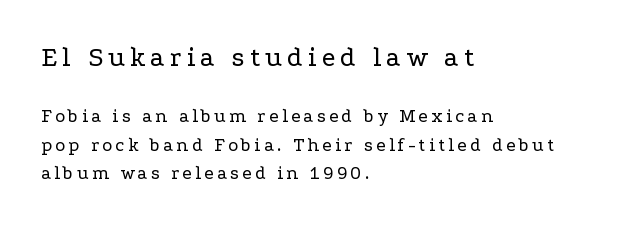
Q: Is the text bold? A: No.
Q: Is the text italic (slanted)? A: No, it is upright.
Q: Is the typeface a serif or a sans-serif typeface? A: Serif.
Q: Is the text underlined? A: No.
Q: How is the paragraph aligned? A: Left-aligned.
Q: Is the spacing between lines tight, normal or loose? A: Normal.
Q: Which block of text is set in a larger size, the first (top) or the second (bottom)? A: The first (top) one.
Q: Width (condensed, normal, or wide)? A: Wide.
Q: Stroke contrast? A: Low.
Q: x-height? A: Medium.
Q: Monospaced? A: No.
